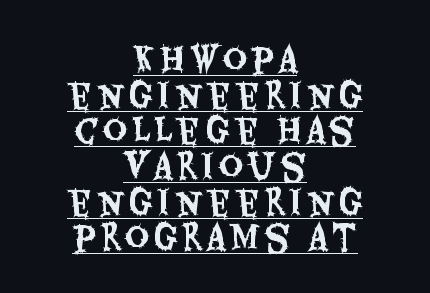
The line-height multiplier appears low, near solid setting. Is the block centered? Yes — each line is placed symmetrically about the middle. The letters stand upright; this is a roman face. Quick note: underline on.
